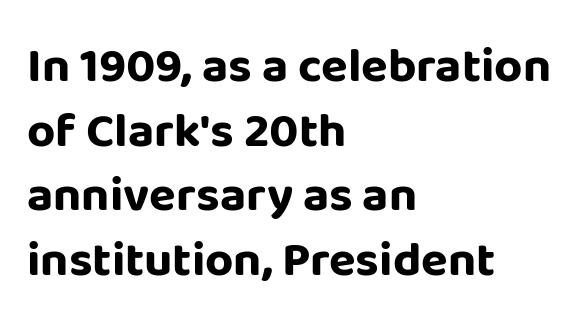
Is there much room between lines? A standard amount, neither cramped nor airy. Nope, not italic — everything's standing straight. Is this a fixed-width face? No — the glyphs have proportional, varying widths. The compositor pushed each line to the left boundary. Notice how thick the strokes are: this is what a full bold looks like.
